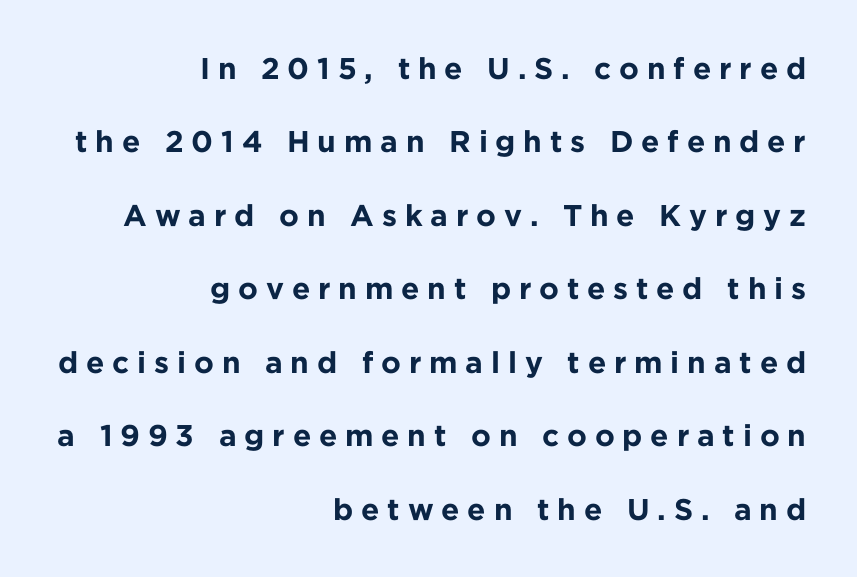
A typesetter would call this leading open, well beyond the default. Visually the block forms a straight wall on the right and a jagged coastline on the left. This rendering widens character spacing well past its baseline value. Spacing verdict: proportional, widths tailored to each character. Rendered with straight, roman letterforms. Plain, unruled lines of type.
